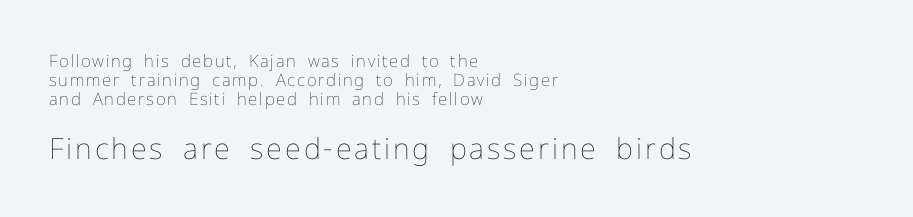
The image shows 29 px thin type, upright; set left-aligned, tight line spacing (1.11x), not underlined; the second (bottom) block is 1.71x larger; low stroke contrast and a medium x-height.
